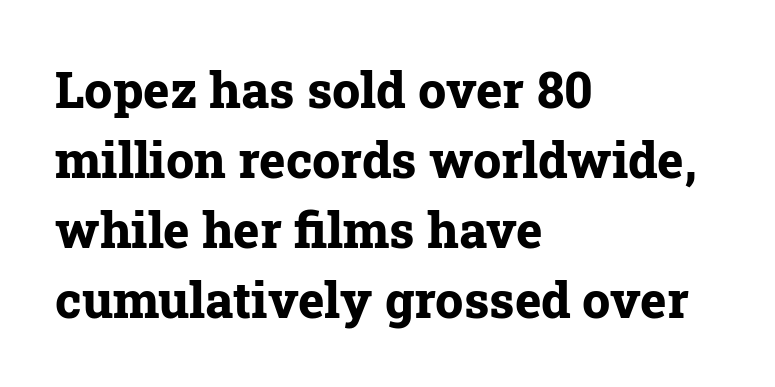
The image shows 50 px bold serif type, upright; set left-aligned, normal line spacing (1.4x), normal letter spacing, not underlined; low stroke contrast and a medium x-height.
